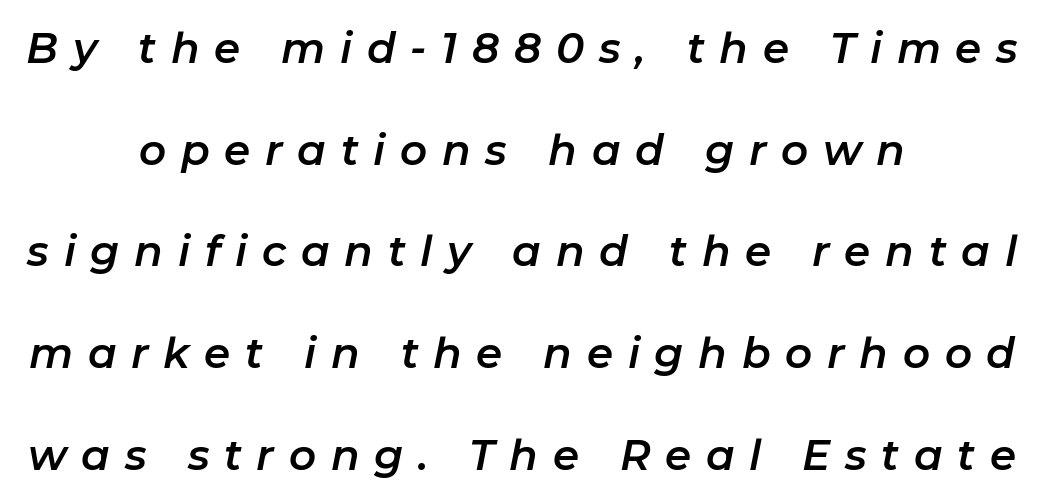
Q: Is the text italic (slanted)? A: Yes, it leans right by about 11 degrees.
Q: Is the text underlined? A: No.
Q: How is the paragraph aligned? A: Centered.
Q: Is the spacing between letters normal or unusually wide? A: Unusually wide.
Q: Is the spacing between lines tight, normal or loose? A: Loose.
Q: Width (condensed, normal, or wide)? A: Normal.
Q: Stroke contrast? A: Low.
Q: x-height? A: Medium.
Q: Monospaced? A: No.
